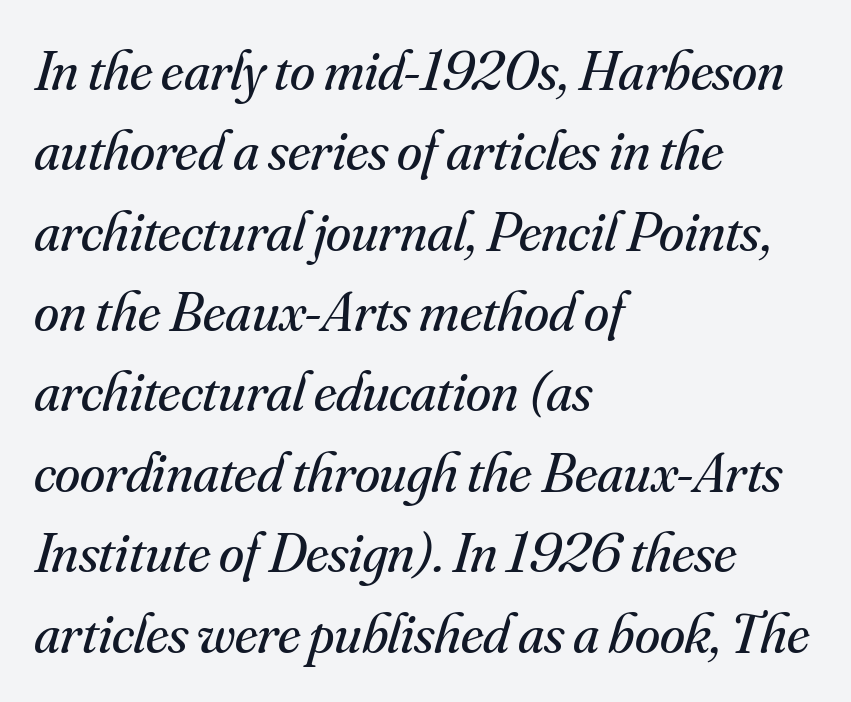
Q: Is the text bold? A: No.
Q: Is the text italic (slanted)? A: Yes, it leans right by about 16 degrees.
Q: Is the typeface a serif or a sans-serif typeface? A: Serif.
Q: Is the text underlined? A: No.
Q: How is the paragraph aligned? A: Left-aligned.
Q: Is the spacing between letters normal or unusually wide? A: Normal.
Q: Is the spacing between lines tight, normal or loose? A: Normal.
Q: Width (condensed, normal, or wide)? A: Normal.
Q: Stroke contrast? A: Medium.
Q: x-height? A: Small.
Q: Monospaced? A: No.
